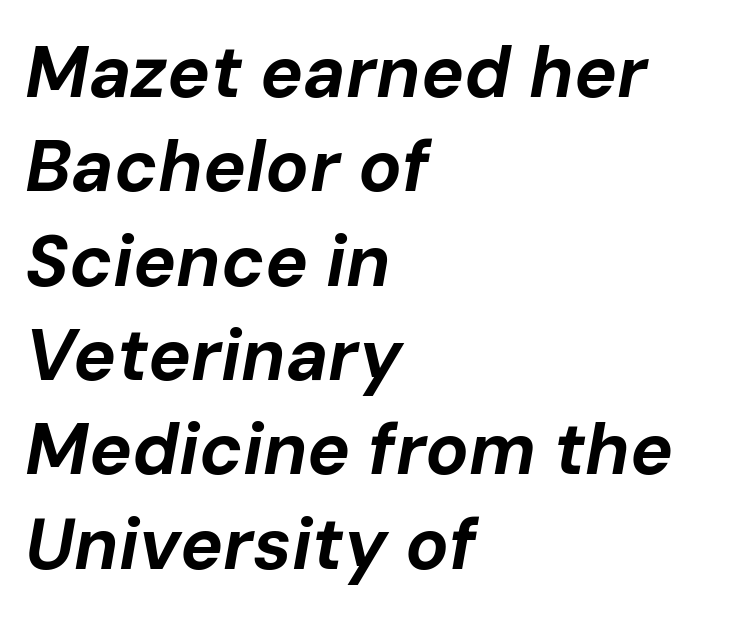
The image shows 72 px bold type, italic (leaning right); set left-aligned, normal line spacing (1.31x), normal letter spacing, not underlined; low stroke contrast and a medium x-height.
